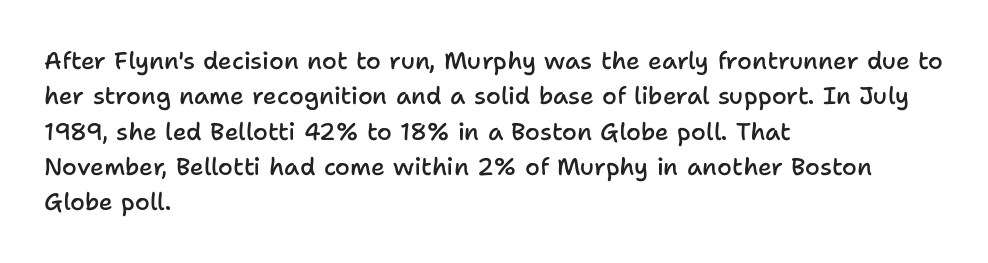
A fair bit of extra ink — the face is semibold, not bold. A roman cut, with each character standing at attention. The ragged edge is on the right, which tells us the setting is flush left. Leading: standard. The area under the type is left untouched.
